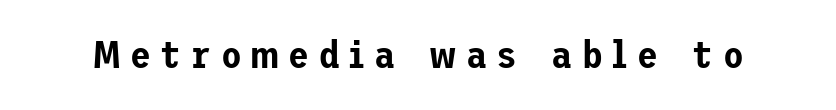
The image shows 38 px sans-serif type, upright; set unusually wide letter spacing (+0.25 em), not underlined; low stroke contrast and a medium x-height.
